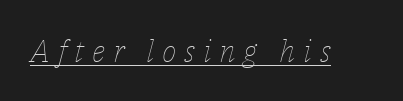
The image shows 31 px thin type, italic (leaning right); set unusually wide letter spacing (+0.25 em), underlined; low stroke contrast and a medium x-height.
